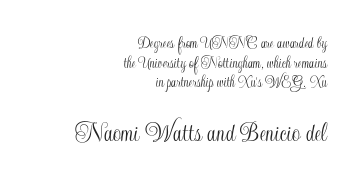
{"width": "condensed", "x_height": "small", "monospaced": "no", "underline": "no", "align": "right", "line_spacing_ratio": 1.16, "letter_spacing": "normal", "letter_spacing_em": 0.0, "larger_block": "second", "size_ratio": 1.71, "glyph_px": 29}
